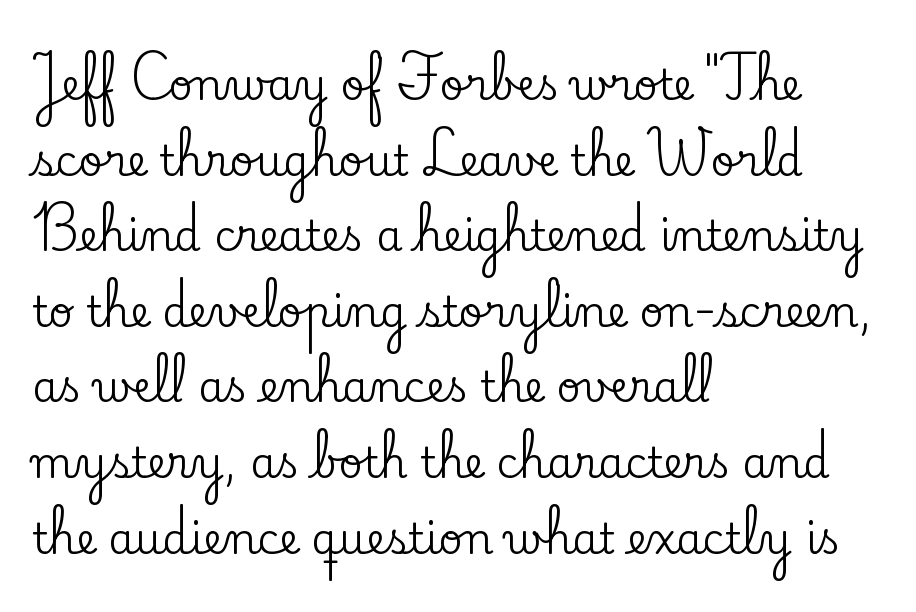
Q: Is the text italic (slanted)? A: No, it is upright.
Q: Is the typeface a serif or a sans-serif typeface? A: Serif.
Q: Is the text underlined? A: No.
Q: How is the paragraph aligned? A: Left-aligned.
Q: Is the spacing between letters normal or unusually wide? A: Normal.
Q: Width (condensed, normal, or wide)? A: Normal.
Q: Stroke contrast? A: Low.
Q: x-height? A: Small.
Q: Monospaced? A: No.
